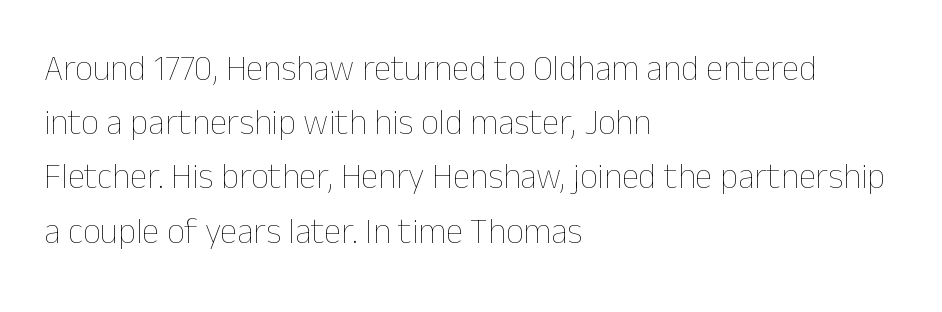
The image shows 35 px thin type, upright; set left-aligned, normal line spacing (1.55x), normal letter spacing, not underlined; low stroke contrast and a medium x-height.
